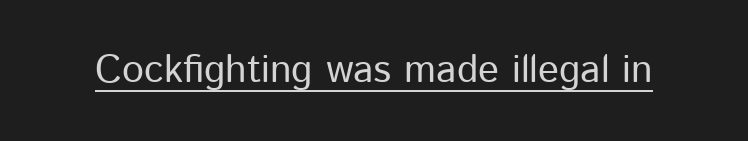
Q: Is the text bold? A: No.
Q: Is the text italic (slanted)? A: No, it is upright.
Q: Is the typeface a serif or a sans-serif typeface? A: Sans-serif.
Q: Is the text underlined? A: Yes.
Q: Is the spacing between letters normal or unusually wide? A: Normal.
Q: Width (condensed, normal, or wide)? A: Normal.
Q: Stroke contrast? A: Low.
Q: x-height? A: Medium.
Q: Monospaced? A: No.
